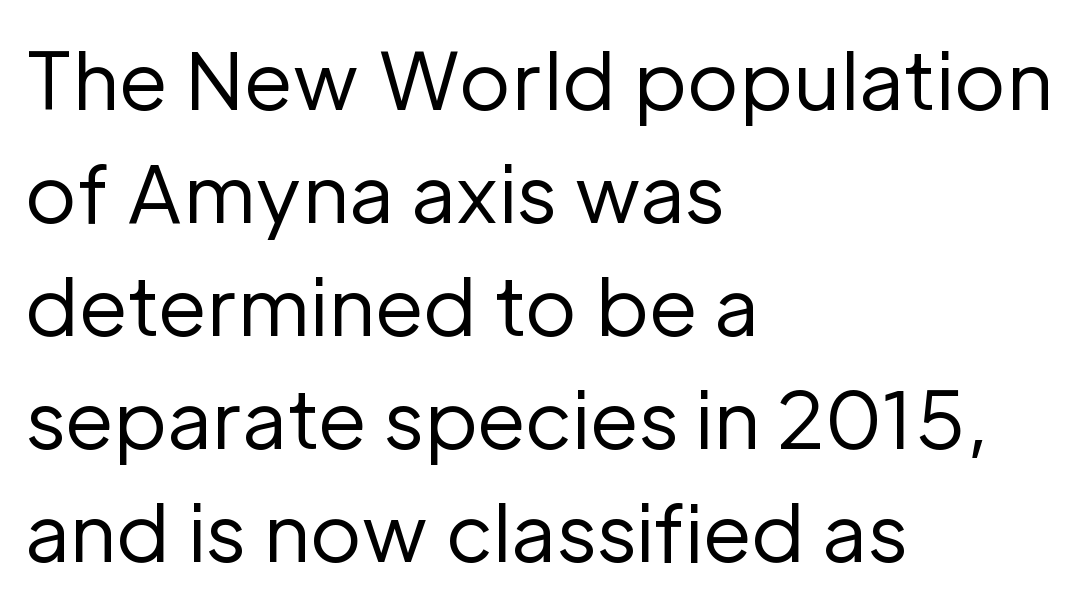
Q: Is the text bold? A: No.
Q: Is the text italic (slanted)? A: No, it is upright.
Q: Is the typeface a serif or a sans-serif typeface? A: Sans-serif.
Q: Is the text underlined? A: No.
Q: How is the paragraph aligned? A: Left-aligned.
Q: Is the spacing between letters normal or unusually wide? A: Normal.
Q: Is the spacing between lines tight, normal or loose? A: Normal.
Q: Width (condensed, normal, or wide)? A: Normal.
Q: Stroke contrast? A: Low.
Q: x-height? A: Medium.
Q: Monospaced? A: No.
